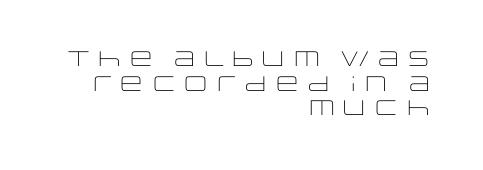
The image shows 21 px text type, upright; set right-aligned, line spacing 1.17x, normal letter spacing, not underlined.
